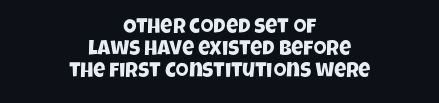
{"underline": "no", "align": "center", "line_spacing": "tight", "line_spacing_ratio": 1.05, "letter_spacing": "normal", "letter_spacing_em": 0.0, "glyph_px": 21}
